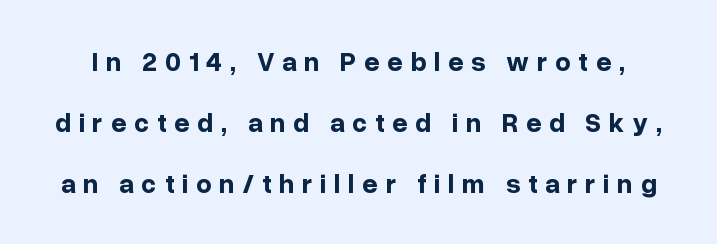
The image shows 27 px bold type, upright; set loose line spacing (2.26x), unusually wide letter spacing (+0.28 em), not underlined.
